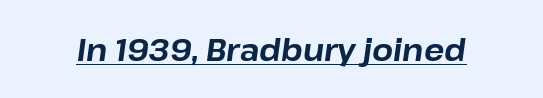
Students, observe the line beneath the letters — that is underlining. Quick note: italic. Each glyph is drawn with heavy, bold strokes. Varying glyph widths throughout — classic text-font behaviour. Short note: letters normally spaced.
